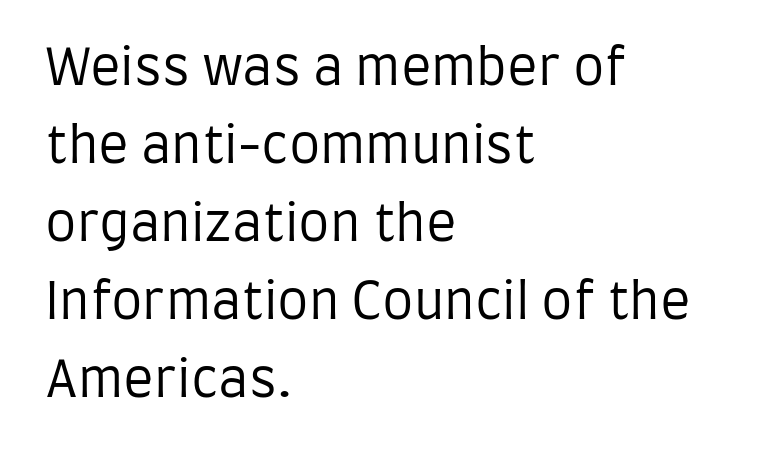
The image shows 50 px regular-weight, condensed sans-serif type, upright; set left-aligned, normal line spacing (1.56x), normal letter spacing, not underlined; low stroke contrast and a large x-height.
